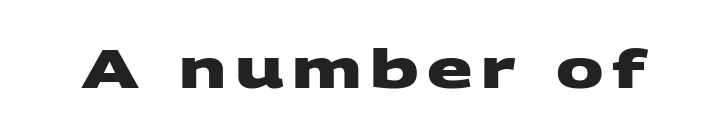
{"serif": "no", "bold": "yes", "weight": "heavy", "width": "wide", "stroke_contrast": "medium", "x_height": "large", "monospaced": "no", "underline": "no", "glyph_px": 53}
